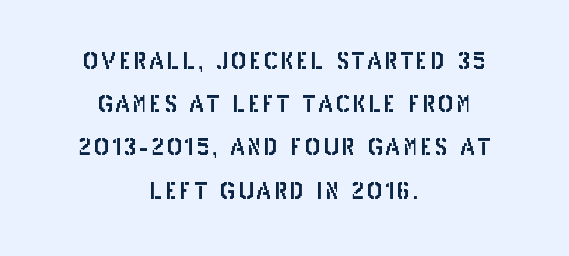
A centered setting, common on invitations and titles, is used for this passage. Do the letters lean? They stand straight. Underlining? Definitely not there.
